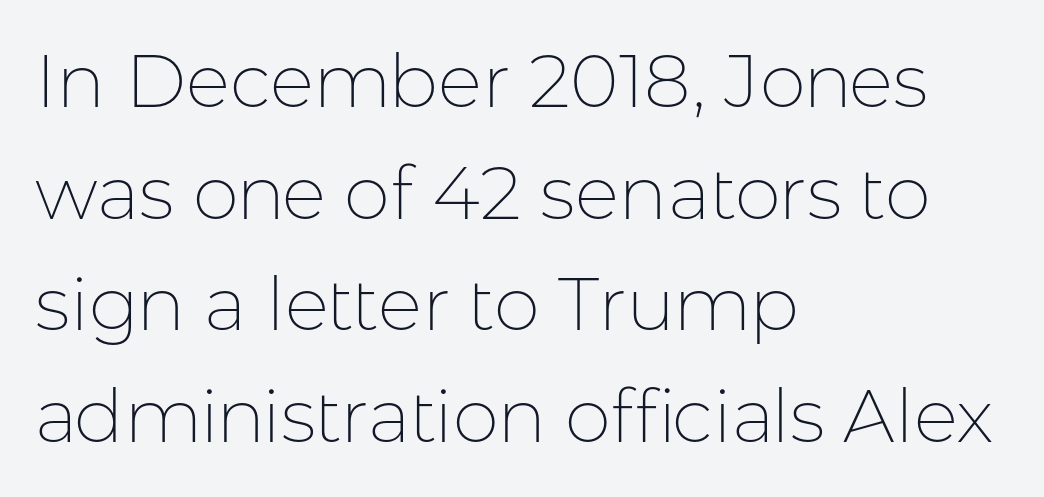
{"serif": "no", "italic": "no", "bold": "no", "weight": "thin", "width": "normal", "stroke_contrast": "low", "x_height": "medium", "monospaced": "no", "underline": "no", "align": "left", "line_spacing": "normal", "line_spacing_ratio": 1.51, "letter_spacing": "normal", "letter_spacing_em": 0.0, "glyph_px": 74}
